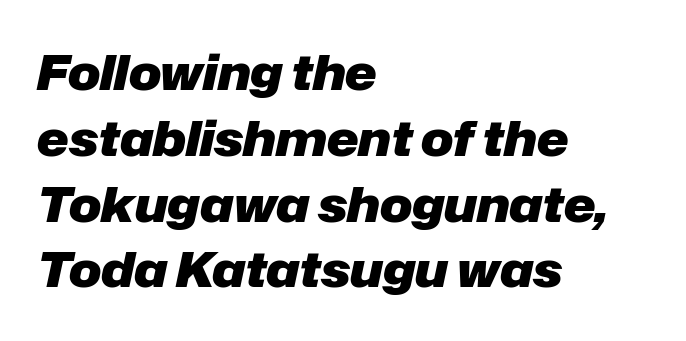
{"italic": "yes", "lean": "right", "slant_degrees": 12, "bold": "yes", "weight": "heavy", "width": "normal", "stroke_contrast": "low", "x_height": "medium", "monospaced": "no", "underline": "no", "align": "left", "line_spacing": "normal", "line_spacing_ratio": 1.37, "letter_spacing": "normal", "letter_spacing_em": 0.0, "glyph_px": 48}
